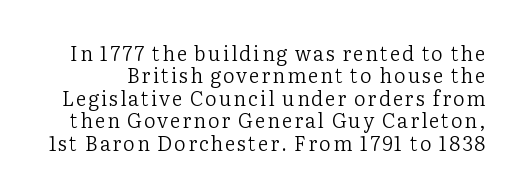
{"italic": "no", "bold": "no", "underline": "no", "line_spacing": "tight", "line_spacing_ratio": 1.12, "glyph_px": 20}
